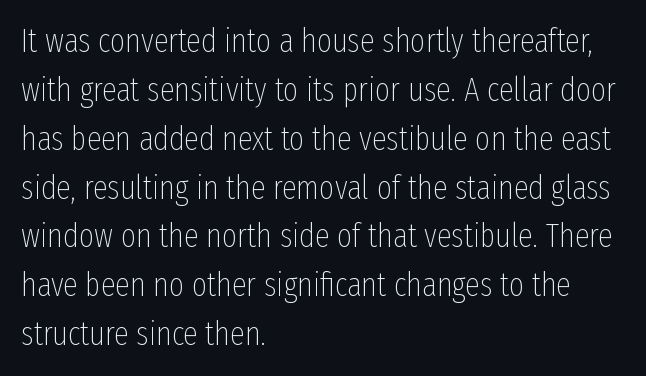
{"serif": "no", "italic": "no", "bold": "no", "weight": "thin", "width": "condensed", "stroke_contrast": "low", "x_height": "medium", "monospaced": "no", "underline": "no", "align": "left", "line_spacing": "normal", "line_spacing_ratio": 1.48, "letter_spacing": "normal", "letter_spacing_em": 0.0, "glyph_px": 33}
